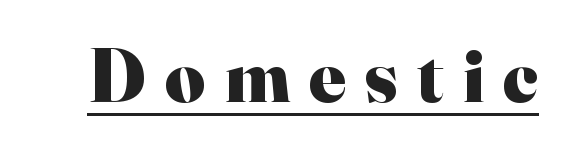
Thick stems and heavy bowls — unmistakably bold. This is serif lettering, the kind often seen in printed books. Here the glyphs are tracked loosely, breaking word shapes into spaced letters. Each line of the rendering has a horizontal stroke beneath the glyphs.
